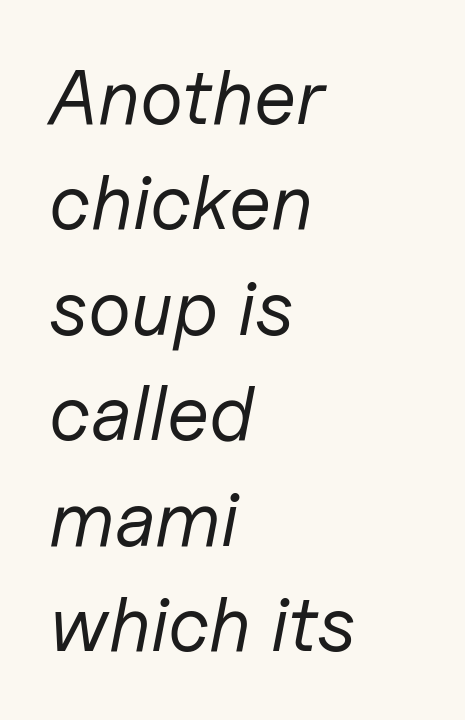
A classic flush-left, rag-right setting is used for this passage. The typesetting does not lean heavy: it is not bold. Proportional: the letters do not fall into vertical columns. The horizontal fit of the characters is conventional and even. The vertical gap from one line to the next is medium.
